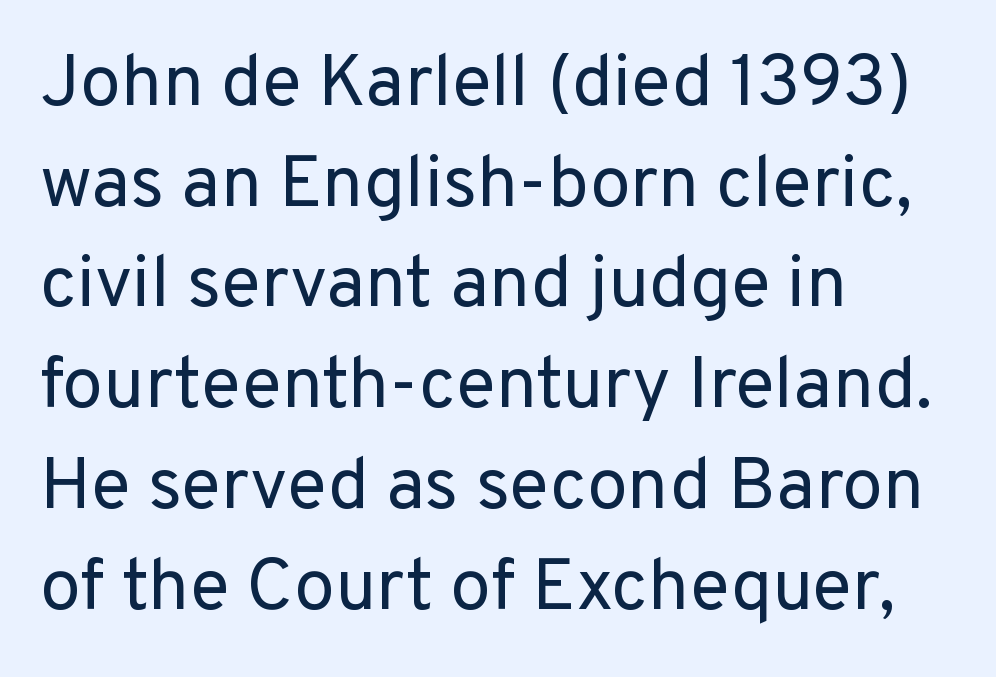
Q: Is the text bold? A: No.
Q: Is the text italic (slanted)? A: No, it is upright.
Q: Is the typeface a serif or a sans-serif typeface? A: Sans-serif.
Q: Is the text underlined? A: No.
Q: How is the paragraph aligned? A: Left-aligned.
Q: Is the spacing between letters normal or unusually wide? A: Normal.
Q: Is the spacing between lines tight, normal or loose? A: Normal.
Q: Width (condensed, normal, or wide)? A: Normal.
Q: Stroke contrast? A: Low.
Q: x-height? A: Medium.
Q: Monospaced? A: No.
